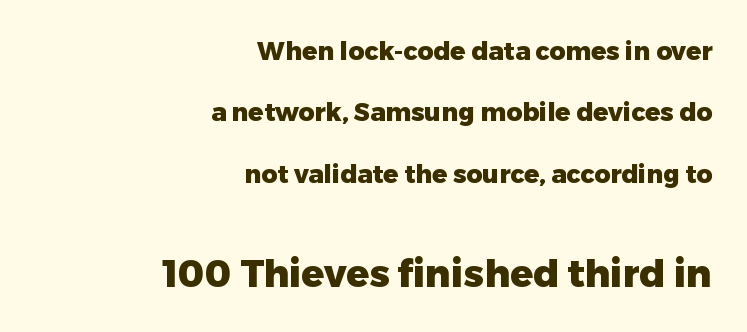
Q: Is the text bold? A: Yes.
Q: Is the text italic (slanted)? A: No, it is upright.
Q: Is the typeface a serif or a sans-serif typeface? A: Sans-serif.
Q: Is the text underlined? A: No.
Q: How is the paragraph aligned? A: Right-aligned.
Q: Is the spacing between letters normal or unusually wide? A: Normal.
Q: Is the spacing between lines tight, normal or loose? A: Loose.
Q: Which block of text is set in a larger size, the first (top) or the second (bottom)? A: The second (bottom) one.
Q: Width (condensed, normal, or wide)? A: Normal.
Q: Stroke contrast? A: Low.
Q: x-height? A: Medium.
Q: Monospaced? A: No.
